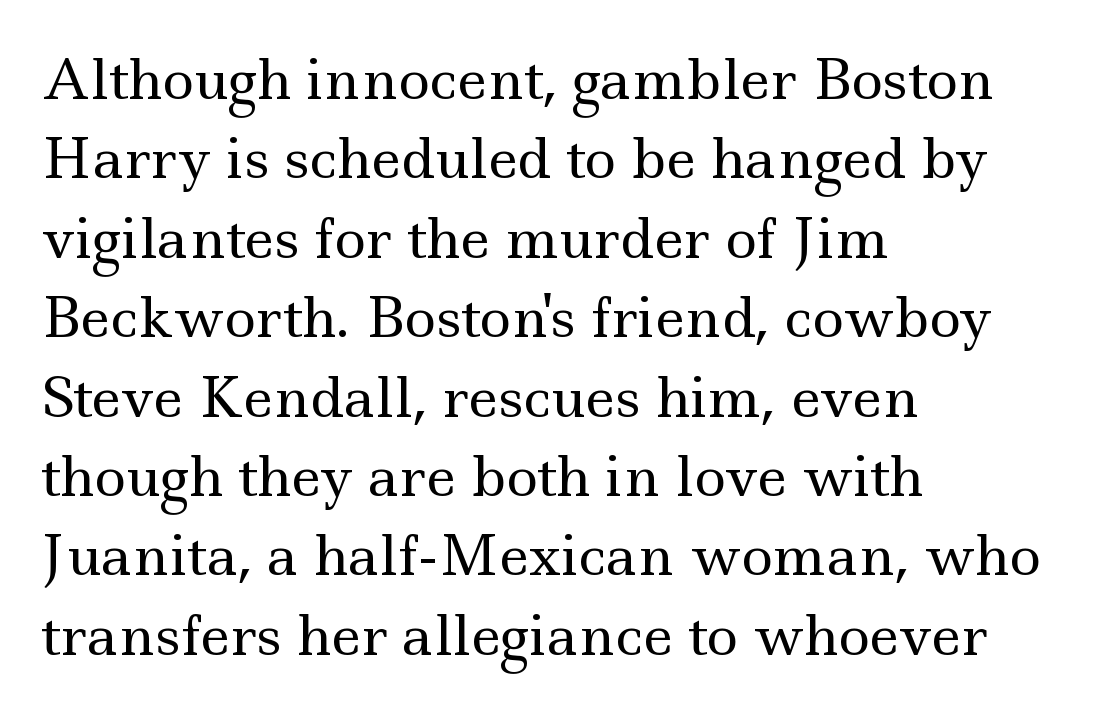
The image shows 54 px regular-weight, wide serif type, upright; set left-aligned, normal line spacing (1.47x), normal letter spacing, not underlined; a small x-height.
